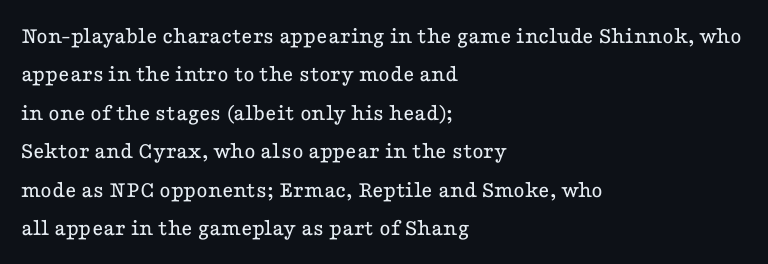
{"italic": "no", "bold": "no", "underline": "no", "align": "left", "line_spacing": "normal", "line_spacing_ratio": 1.6, "letter_spacing": "normal", "letter_spacing_em": 0.0, "glyph_px": 24}
